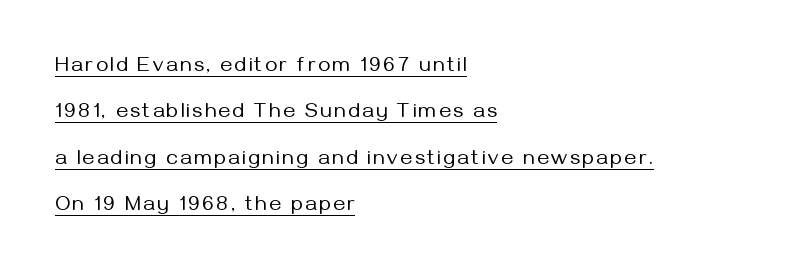
The image shows 21 px text type, upright; set left-aligned, loose line spacing (2.21x), underlined.
